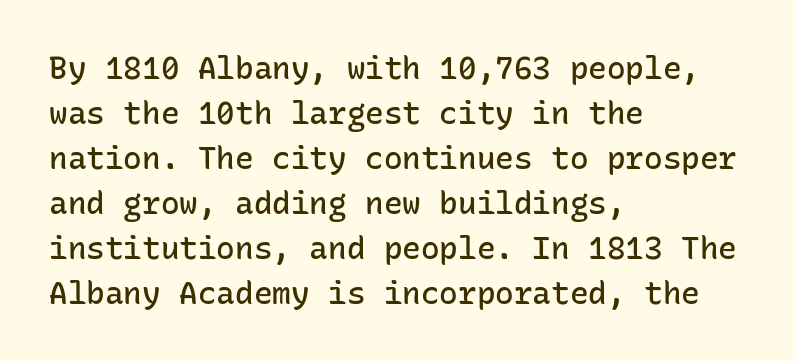
Q: Is the text bold? A: Semi-bold.
Q: Is the text italic (slanted)? A: No, it is upright.
Q: Is the typeface a serif or a sans-serif typeface? A: Sans-serif.
Q: Is the text underlined? A: No.
Q: How is the paragraph aligned? A: Left-aligned.
Q: Is the spacing between letters normal or unusually wide? A: Normal.
Q: Is the spacing between lines tight, normal or loose? A: Normal.
Q: Width (condensed, normal, or wide)? A: Normal.
Q: Stroke contrast? A: Low.
Q: x-height? A: Medium.
Q: Monospaced? A: Yes.
